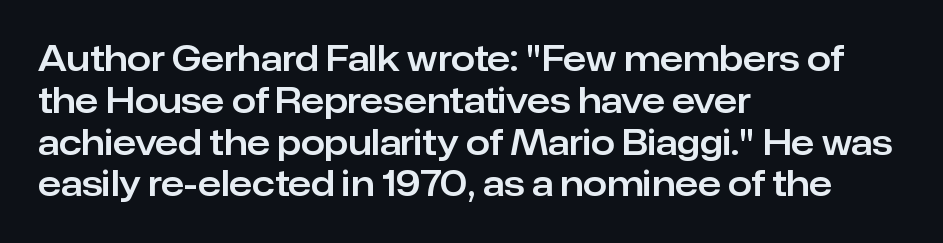
Q: Is the text italic (slanted)? A: No, it is upright.
Q: Is the typeface a serif or a sans-serif typeface? A: Sans-serif.
Q: Is the text underlined? A: No.
Q: How is the paragraph aligned? A: Left-aligned.
Q: Is the spacing between letters normal or unusually wide? A: Normal.
Q: Width (condensed, normal, or wide)? A: Normal.
Q: Stroke contrast? A: Low.
Q: x-height? A: Medium.
Q: Monospaced? A: No.
